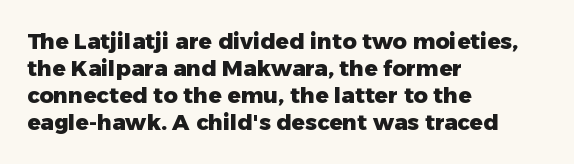
{"italic": "no", "bold": "yes", "underline": "no", "align": "left", "line_spacing_ratio": 1.23, "letter_spacing": "normal", "letter_spacing_em": 0.0, "glyph_px": 22}
